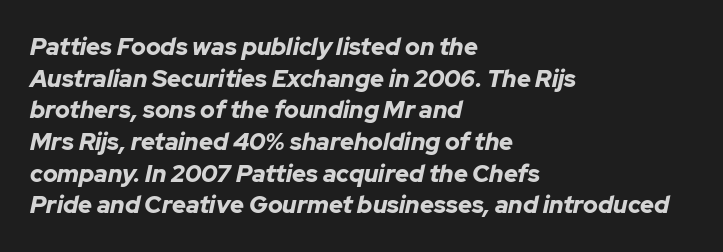
{"italic": "yes", "lean": "right", "slant_degrees": 12, "bold": "yes", "underline": "no", "align": "left", "line_spacing": "normal", "line_spacing_ratio": 1.32, "letter_spacing": "normal", "letter_spacing_em": 0.0, "glyph_px": 24}
